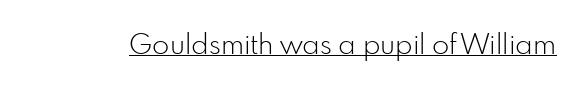
The image shows 28 px light sans-serif type, upright; set normal letter spacing, underlined; low stroke contrast and a small x-height.
